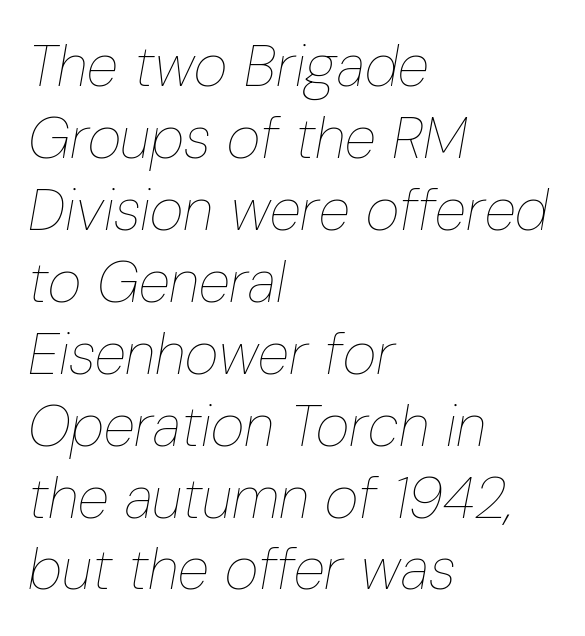
Q: Is the text bold? A: No.
Q: Is the text italic (slanted)? A: Yes, it leans right by about 10 degrees.
Q: Is the text underlined? A: No.
Q: How is the paragraph aligned? A: Left-aligned.
Q: Is the spacing between letters normal or unusually wide? A: Normal.
Q: Width (condensed, normal, or wide)? A: Condensed.
Q: Stroke contrast? A: Low.
Q: x-height? A: Medium.
Q: Monospaced? A: No.
